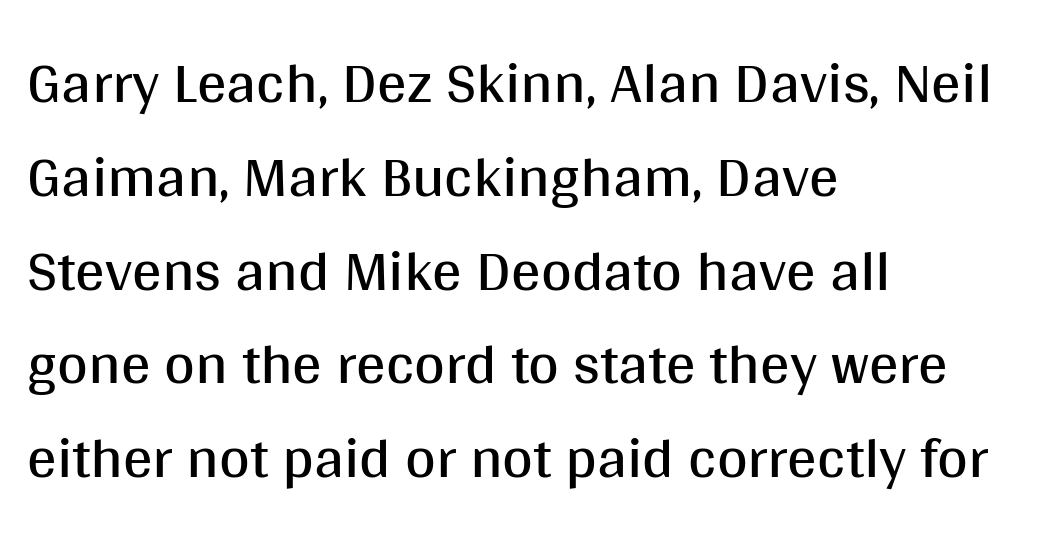
{"serif": "no", "italic": "no", "bold": "no", "weight": "regular", "width": "normal", "stroke_contrast": "medium", "x_height": "large", "monospaced": "no", "underline": "no", "align": "left", "line_spacing": "normal", "line_spacing_ratio": 1.59, "letter_spacing": "normal", "letter_spacing_em": 0.0, "glyph_px": 59}
